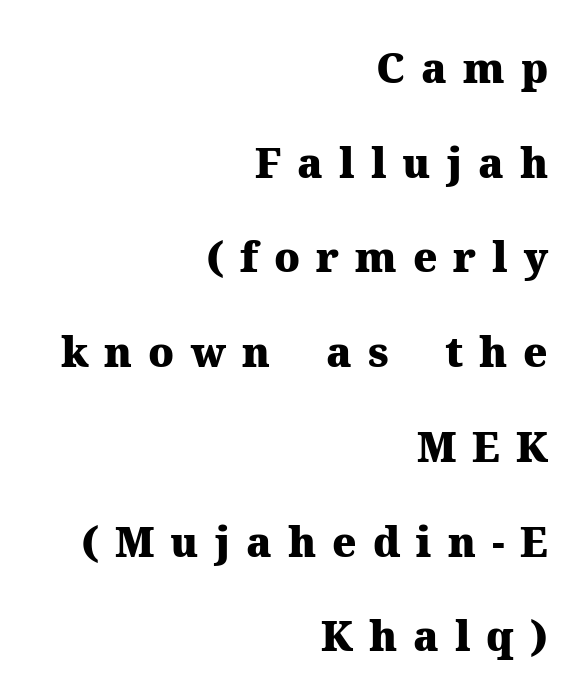
The image shows 41 px heavy serif type, upright; set right-aligned, loose line spacing (2.31x), unusually wide letter spacing (+0.39 em), not underlined; medium stroke contrast and a medium x-height.
